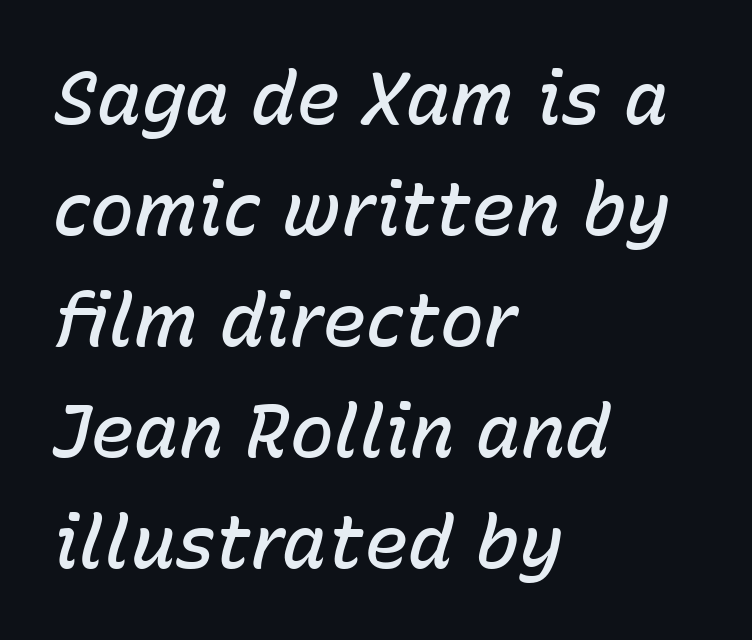
Q: Is the text bold? A: Semi-bold.
Q: Is the text italic (slanted)? A: Yes, it leans right by about 15 degrees.
Q: Is the text underlined? A: No.
Q: How is the paragraph aligned? A: Left-aligned.
Q: Is the spacing between letters normal or unusually wide? A: Normal.
Q: Is the spacing between lines tight, normal or loose? A: Normal.
Q: Width (condensed, normal, or wide)? A: Normal.
Q: Stroke contrast? A: Low.
Q: x-height? A: Medium.
Q: Monospaced? A: No.
